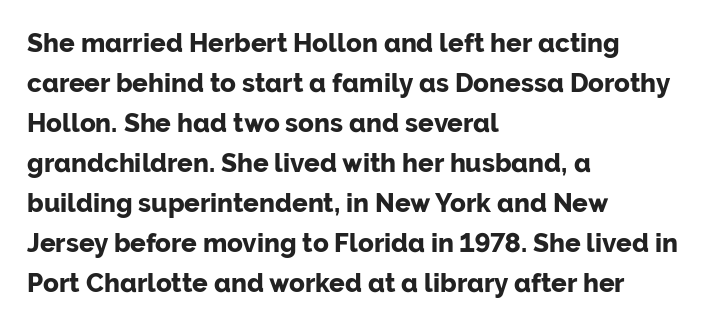
The letterforms sit shoulder to shoulder at normal distance. If you measured baseline to baseline, you'd find a middling distance. The specimen omits any rule beneath the text block's lines. These lines stack with their left ends in a neat column.
